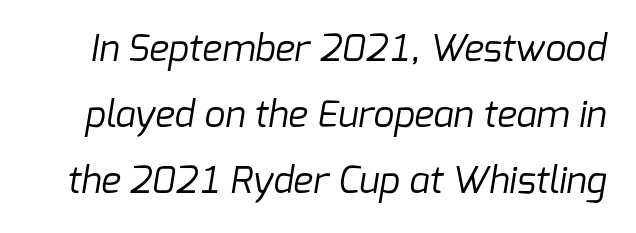
{"serif": "no", "bold": "no", "weight": "regular", "width": "normal", "stroke_contrast": "low", "x_height": "medium", "monospaced": "no", "underline": "no", "line_spacing_ratio": 1.79, "letter_spacing": "normal", "letter_spacing_em": 0.0, "glyph_px": 37}
